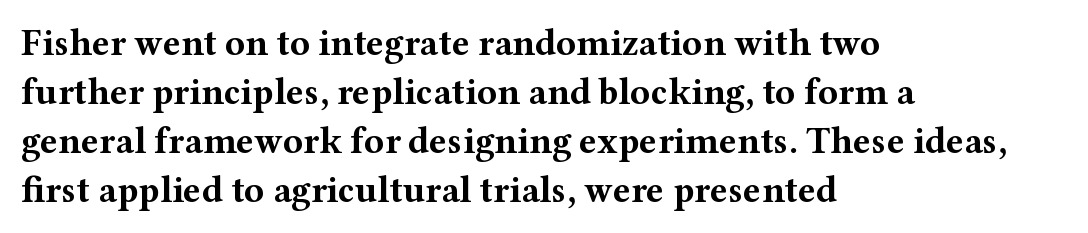
The image shows 37 px bold, wide serif type, upright; set left-aligned, normal line spacing (1.32x), normal letter spacing, not underlined; medium stroke contrast and a medium x-height.
